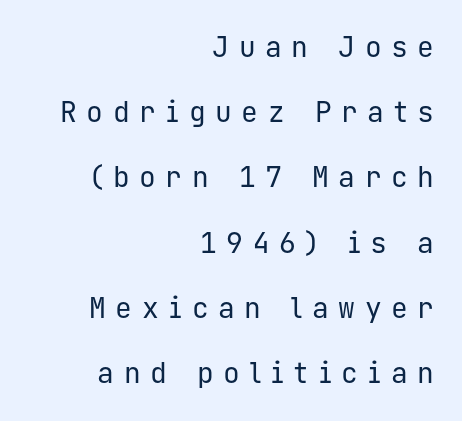
Q: Is the text bold? A: No.
Q: Is the text italic (slanted)? A: No, it is upright.
Q: Is the typeface a serif or a sans-serif typeface? A: Sans-serif.
Q: Is the text underlined? A: No.
Q: How is the paragraph aligned? A: Right-aligned.
Q: Is the spacing between letters normal or unusually wide? A: Unusually wide.
Q: Is the spacing between lines tight, normal or loose? A: Loose.
Q: Width (condensed, normal, or wide)? A: Normal.
Q: Stroke contrast? A: Low.
Q: x-height? A: Medium.
Q: Monospaced? A: Yes.
